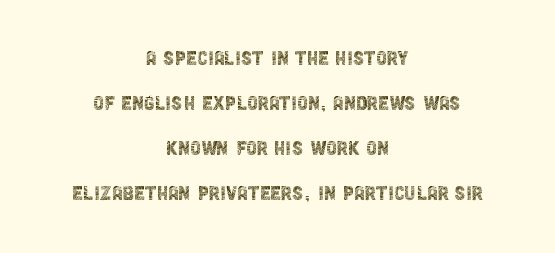
{"italic": "no", "bold": "no", "underline": "no", "align": "center", "line_spacing_ratio": 1.88, "letter_spacing": "normal", "letter_spacing_em": 0.0, "glyph_px": 24}
